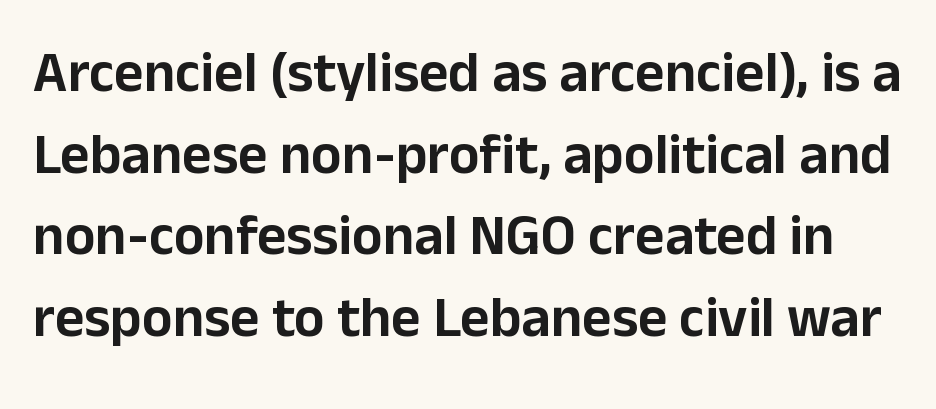
The image shows 57 px sans-serif type, upright; set normal line spacing (1.43x), normal letter spacing, not underlined; low stroke contrast and a medium x-height.
